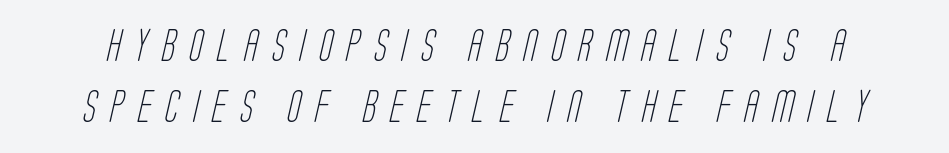
{"serif": "no", "bold": "no", "weight": "light", "width": "condensed", "stroke_contrast": "low", "x_height": "large", "monospaced": "no", "underline": "no", "line_spacing": "loose", "line_spacing_ratio": 1.92, "letter_spacing": "wide", "letter_spacing_em": 0.43, "glyph_px": 32}
